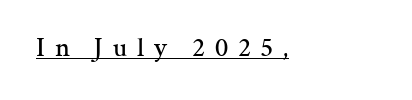
Q: Is the text italic (slanted)? A: No, it is upright.
Q: Is the text underlined? A: Yes.
Q: How is the paragraph aligned? A: Left-aligned.
Q: Is the spacing between letters normal or unusually wide? A: Unusually wide.
